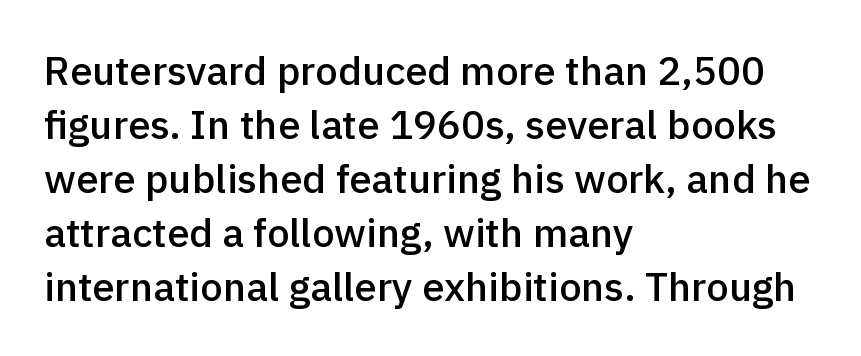
{"serif": "no", "italic": "no", "bold": "semi", "weight": "semibold", "width": "normal", "x_height": "medium", "monospaced": "no", "underline": "no", "align": "left", "line_spacing": "normal", "line_spacing_ratio": 1.35, "letter_spacing": "normal", "letter_spacing_em": 0.0, "glyph_px": 40}
